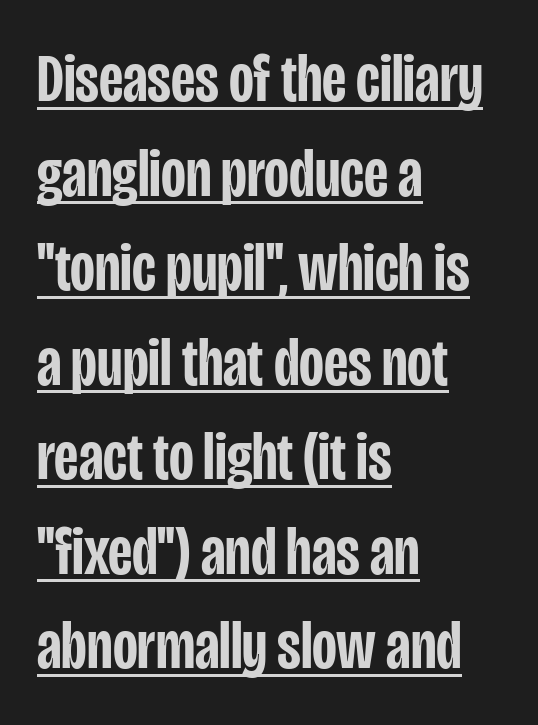
Compared with undecorated copy, this sample adds a rule below the words. Rows of type keep a routine distance in the vertical direction. Is there any slant? The stems are plumb. Stems and bowls a touch heavier than normal — semibold.
